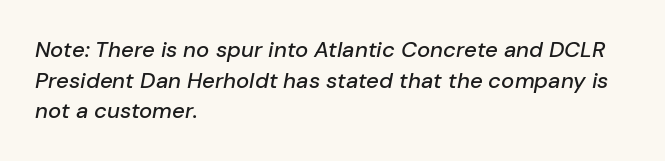
{"italic": "yes", "lean": "right", "slant_degrees": 10, "underline": "no", "align": "left", "line_spacing": "normal", "line_spacing_ratio": 1.39, "letter_spacing": "normal", "letter_spacing_em": 0.0, "glyph_px": 22}
